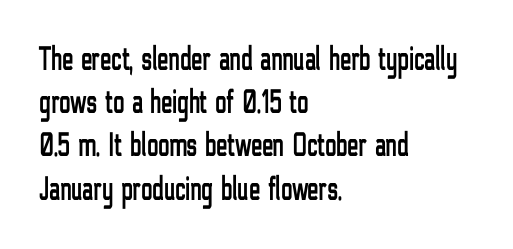
{"serif": "no", "italic": "no", "width": "condensed", "stroke_contrast": "low", "x_height": "medium", "monospaced": "no", "underline": "no", "align": "left", "line_spacing": "normal", "line_spacing_ratio": 1.27, "letter_spacing": "normal", "letter_spacing_em": 0.0, "glyph_px": 34}
